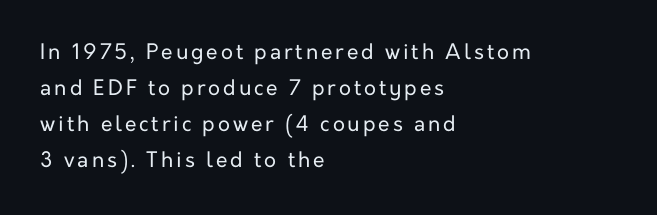
{"italic": "no", "bold": "no", "underline": "no", "align": "left", "line_spacing_ratio": 1.72, "glyph_px": 21}
